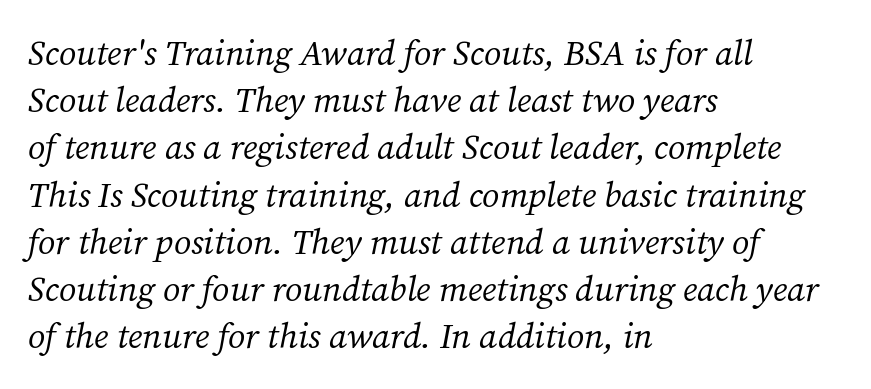
Q: Is the text bold? A: No.
Q: Is the text italic (slanted)? A: Yes, it leans right by about 12 degrees.
Q: Is the typeface a serif or a sans-serif typeface? A: Serif.
Q: Is the text underlined? A: No.
Q: How is the paragraph aligned? A: Left-aligned.
Q: Is the spacing between letters normal or unusually wide? A: Normal.
Q: Is the spacing between lines tight, normal or loose? A: Normal.
Q: Width (condensed, normal, or wide)? A: Normal.
Q: Stroke contrast? A: Medium.
Q: x-height? A: Medium.
Q: Monospaced? A: No.
